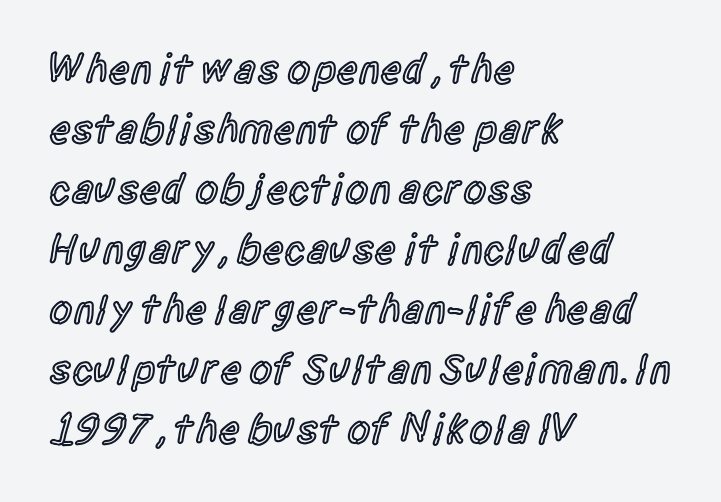
The image shows 42 px semibold, condensed sans-serif type; set left-aligned, normal line spacing (1.43x), normal letter spacing, not underlined; a large x-height.
